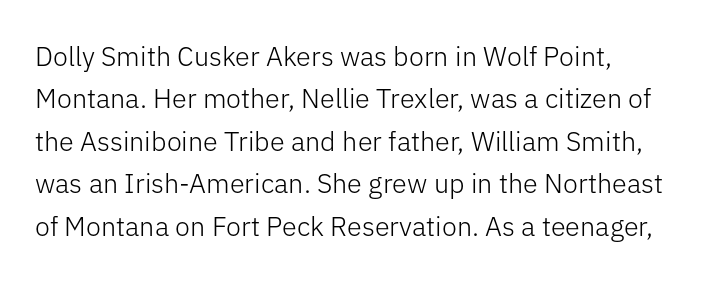
{"italic": "no", "bold": "no", "underline": "no", "align": "left", "line_spacing": "normal", "line_spacing_ratio": 1.57, "letter_spacing": "normal", "letter_spacing_em": 0.0, "glyph_px": 27}
